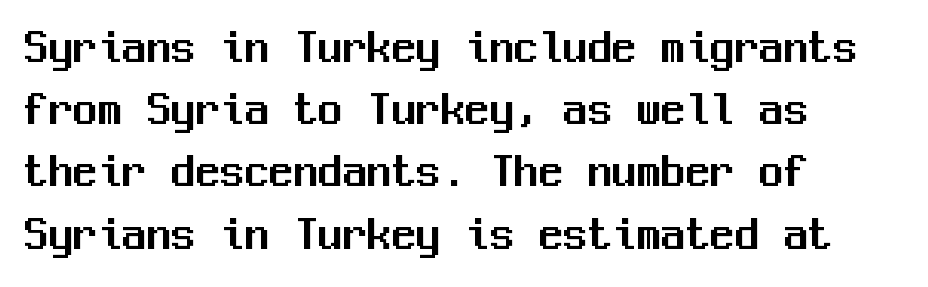
Q: Is the text italic (slanted)? A: No, it is upright.
Q: Is the typeface a serif or a sans-serif typeface? A: Sans-serif.
Q: Is the text underlined? A: No.
Q: How is the paragraph aligned? A: Left-aligned.
Q: Is the spacing between letters normal or unusually wide? A: Normal.
Q: Is the spacing between lines tight, normal or loose? A: Normal.
Q: Width (condensed, normal, or wide)? A: Normal.
Q: Stroke contrast? A: Medium.
Q: x-height? A: Medium.
Q: Monospaced? A: Yes.
